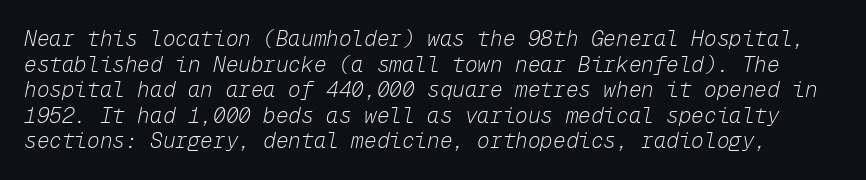
{"italic": "yes", "lean": "right", "slant_degrees": 12, "bold": "no", "underline": "no", "line_spacing_ratio": 1.22, "letter_spacing": "normal", "letter_spacing_em": 0.0, "glyph_px": 21}
